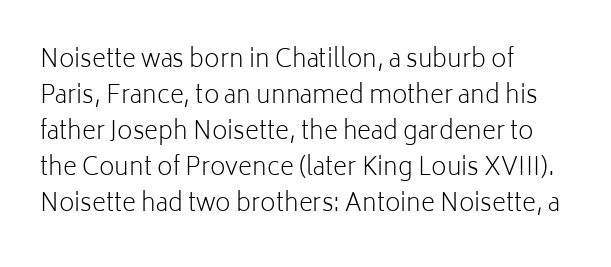
{"italic": "no", "bold": "no", "underline": "no", "align": "left", "line_spacing": "normal", "line_spacing_ratio": 1.5, "letter_spacing": "normal", "letter_spacing_em": 0.0, "glyph_px": 24}
